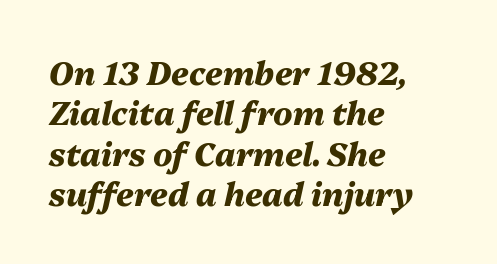
{"italic": "yes", "lean": "right", "slant_degrees": 13, "bold": "yes", "weight": "heavy", "width": "normal", "stroke_contrast": "medium", "x_height": "medium", "monospaced": "no", "underline": "no", "align": "left", "line_spacing": "normal", "line_spacing_ratio": 1.26, "letter_spacing": "normal", "letter_spacing_em": 0.0, "glyph_px": 32}
